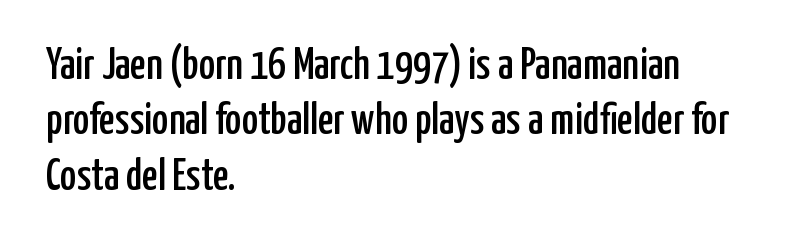
Q: Is the text italic (slanted)? A: No, it is upright.
Q: Is the typeface a serif or a sans-serif typeface? A: Sans-serif.
Q: Is the text underlined? A: No.
Q: How is the paragraph aligned? A: Left-aligned.
Q: Is the spacing between letters normal or unusually wide? A: Normal.
Q: Is the spacing between lines tight, normal or loose? A: Normal.
Q: Width (condensed, normal, or wide)? A: Condensed.
Q: Stroke contrast? A: Low.
Q: x-height? A: Medium.
Q: Monospaced? A: No.
